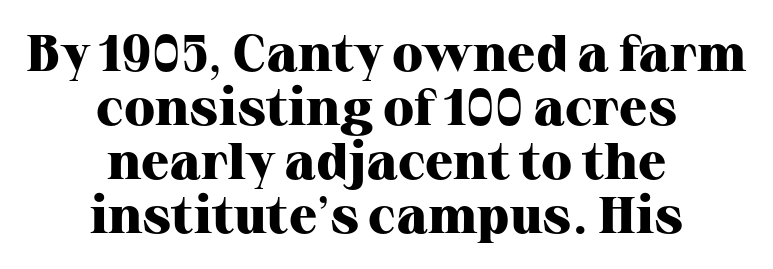
The image shows 52 px heavy serif type, upright; set centered, tight line spacing (1.04x), normal letter spacing, not underlined; high stroke contrast and a medium x-height.
